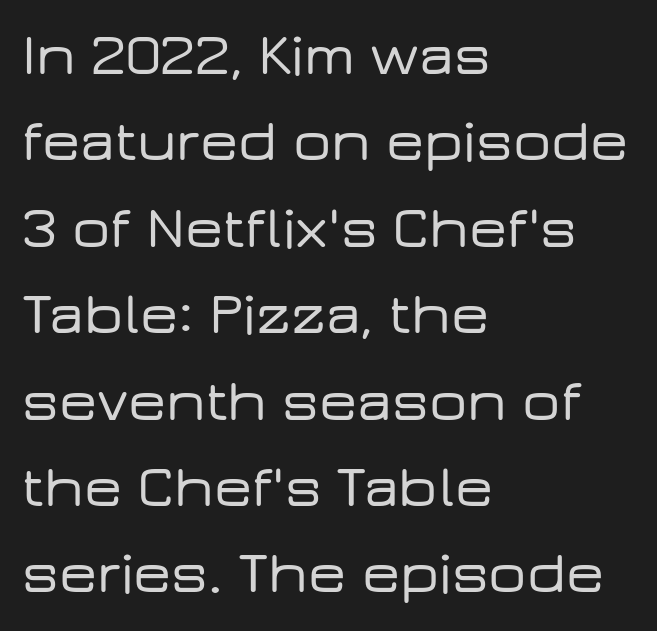
{"serif": "no", "italic": "no", "width": "wide", "stroke_contrast": "low", "x_height": "medium", "monospaced": "no", "underline": "no", "align": "left", "line_spacing": "normal", "line_spacing_ratio": 1.44, "letter_spacing": "normal", "letter_spacing_em": 0.0, "glyph_px": 60}
